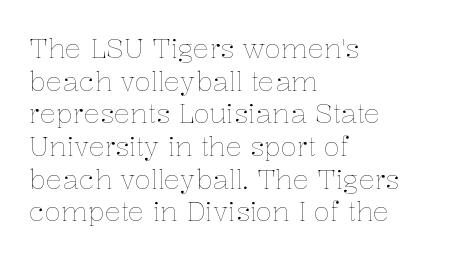
What stands out about the letter spacing? Nothing — it is the standard amount. This is not heavy type; no bold has been used. Just letters on the line, the space beneath them empty. Notice how the stems are strictly vertical — no italics here. This rendering uses left alignment, leaving the right contour irregular.
